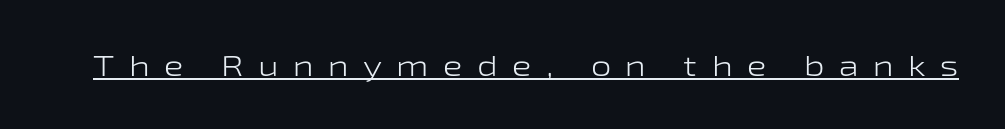
{"serif": "no", "italic": "no", "bold": "no", "weight": "light", "width": "wide", "stroke_contrast": "low", "x_height": "medium", "monospaced": "no", "underline": "yes", "letter_spacing": "wide", "letter_spacing_em": 0.5, "glyph_px": 29}
